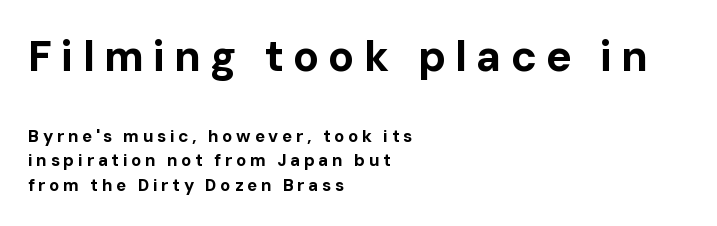
The image shows 43 px bold sans-serif type, upright; set left-aligned, normal line spacing (1.45x), unusually wide letter spacing (+0.21 em), not underlined; the first (top) block is 2.53x larger; low stroke contrast and a medium x-height.
